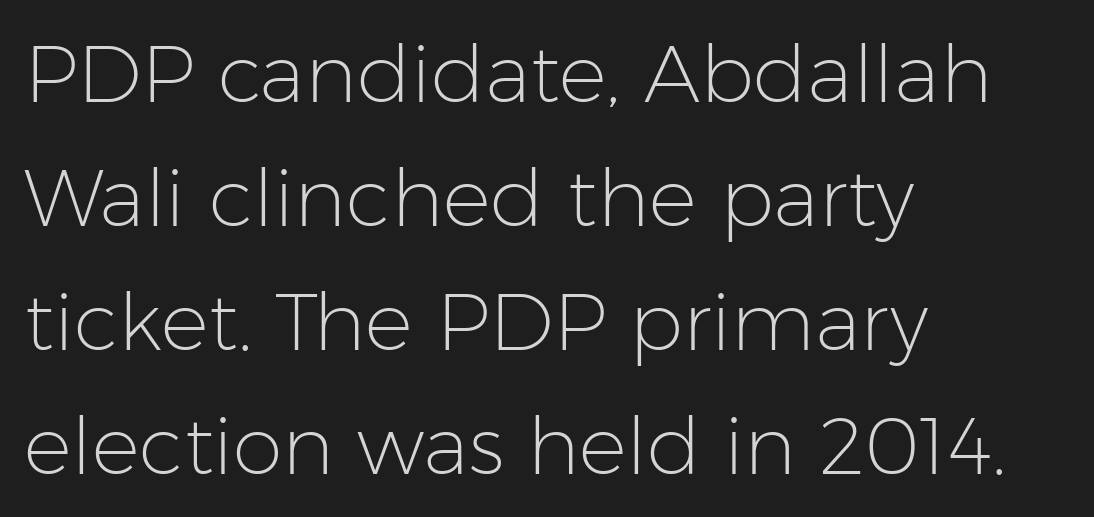
{"serif": "no", "italic": "no", "bold": "no", "weight": "light", "width": "normal", "stroke_contrast": "low", "x_height": "medium", "monospaced": "no", "underline": "no", "align": "left", "line_spacing": "normal", "line_spacing_ratio": 1.55, "letter_spacing": "normal", "letter_spacing_em": 0.0, "glyph_px": 80}
